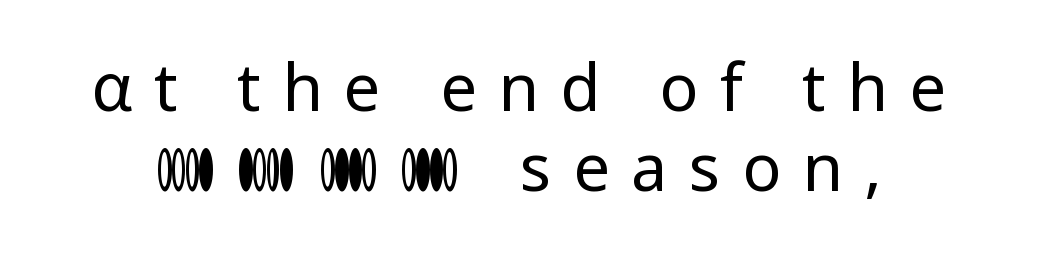
The cut favours lightness, reaching ordinary text weight at its darkest. Note the varied advance widths — an 'i' is clearly narrower than an 'm'. Letters rest on an invisible, unmarked baseline. Nope, not italic — everything's standing straight. To sum up the face: it is a sans, with no serifs.
